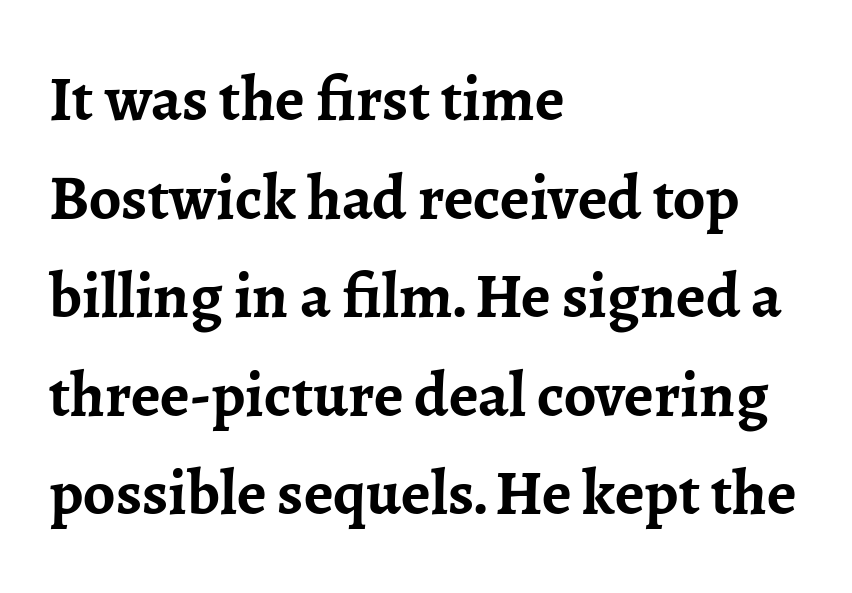
{"serif": "yes", "italic": "no", "bold": "yes", "weight": "semibold", "width": "normal", "stroke_contrast": "low", "x_height": "medium", "monospaced": "no", "underline": "no", "align": "left", "line_spacing": "normal", "line_spacing_ratio": 1.54, "letter_spacing": "normal", "letter_spacing_em": 0.0, "glyph_px": 64}
